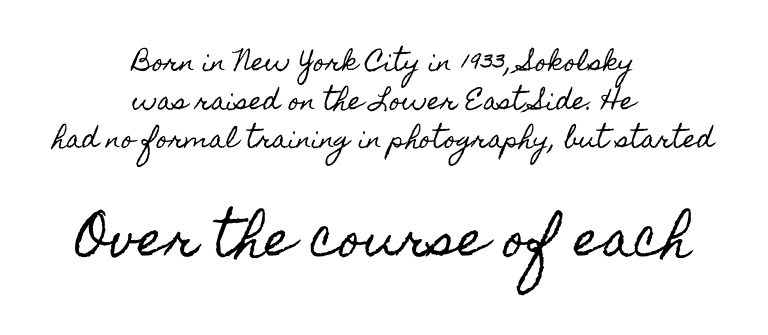
The image shows 48 px condensed type; set centered, normal line spacing (1.61x), normal letter spacing, not underlined; the second (bottom) block is 2.0x larger; a small x-height.
